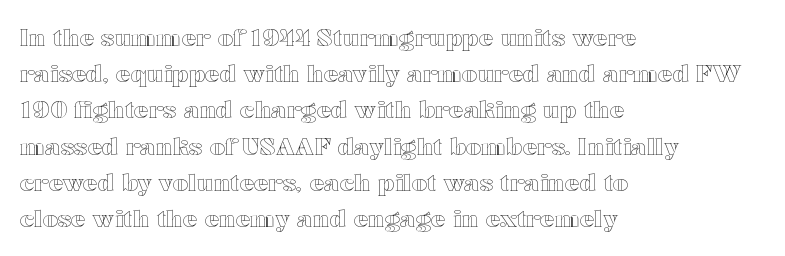
{"italic": "no", "underline": "no", "align": "left", "line_spacing": "normal", "line_spacing_ratio": 1.51, "letter_spacing": "normal", "letter_spacing_em": 0.0, "glyph_px": 24}
